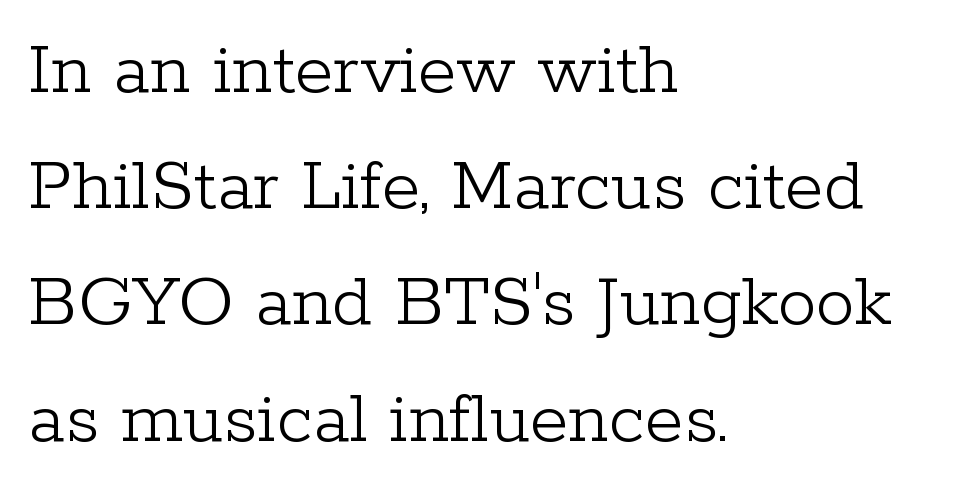
{"serif": "yes", "italic": "no", "bold": "no", "weight": "light", "width": "normal", "stroke_contrast": "low", "x_height": "medium", "monospaced": "no", "underline": "no", "align": "left", "line_spacing": "normal", "line_spacing_ratio": 1.49, "letter_spacing": "normal", "letter_spacing_em": 0.0, "glyph_px": 78}
